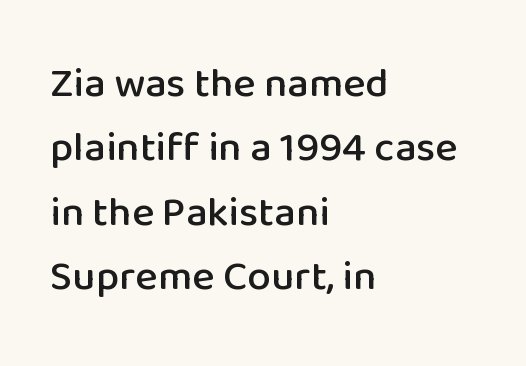
Q: Is the text italic (slanted)? A: No, it is upright.
Q: Is the typeface a serif or a sans-serif typeface? A: Sans-serif.
Q: Is the text underlined? A: No.
Q: How is the paragraph aligned? A: Left-aligned.
Q: Is the spacing between letters normal or unusually wide? A: Normal.
Q: Is the spacing between lines tight, normal or loose? A: Normal.
Q: Width (condensed, normal, or wide)? A: Normal.
Q: Stroke contrast? A: Low.
Q: x-height? A: Medium.
Q: Monospaced? A: No.
